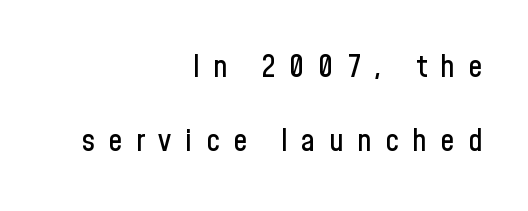
Q: Is the text italic (slanted)? A: No, it is upright.
Q: Is the typeface a serif or a sans-serif typeface? A: Sans-serif.
Q: Is the text underlined? A: No.
Q: How is the paragraph aligned? A: Right-aligned.
Q: Is the spacing between letters normal or unusually wide? A: Unusually wide.
Q: Is the spacing between lines tight, normal or loose? A: Loose.
Q: Width (condensed, normal, or wide)? A: Condensed.
Q: Stroke contrast? A: Low.
Q: x-height? A: Medium.
Q: Monospaced? A: No.
